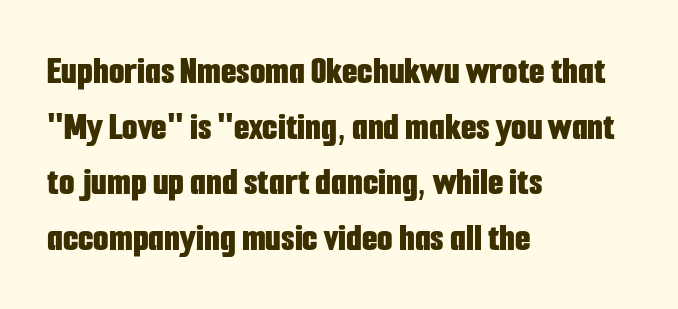
Q: Is the text bold? A: Yes.
Q: Is the text italic (slanted)? A: No, it is upright.
Q: Is the typeface a serif or a sans-serif typeface? A: Sans-serif.
Q: Is the text underlined? A: No.
Q: How is the paragraph aligned? A: Left-aligned.
Q: Is the spacing between letters normal or unusually wide? A: Normal.
Q: Is the spacing between lines tight, normal or loose? A: Normal.
Q: Width (condensed, normal, or wide)? A: Condensed.
Q: Stroke contrast? A: Low.
Q: x-height? A: Medium.
Q: Monospaced? A: No.
